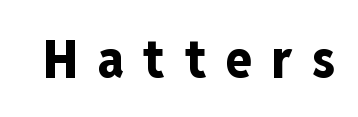
The image shows 54 px bold, condensed sans-serif type, upright; set unusually wide letter spacing (+0.36 em), not underlined; low stroke contrast and a medium x-height.
